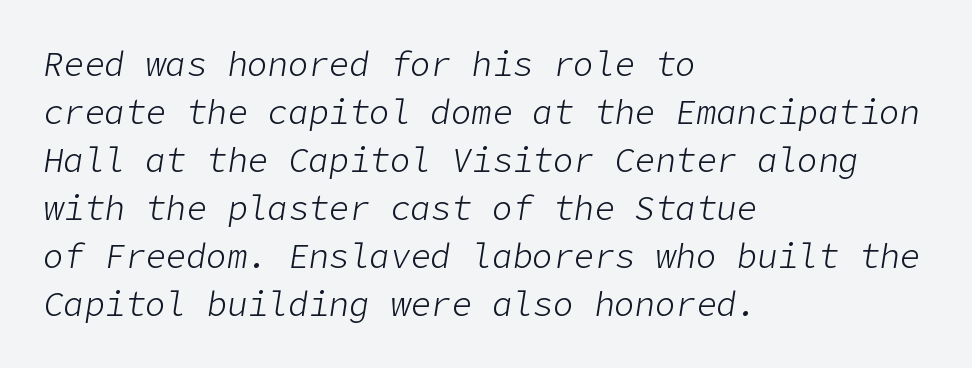
Q: Is the text bold? A: No.
Q: Is the text italic (slanted)? A: Yes, it leans right by about 9 degrees.
Q: Is the text underlined? A: No.
Q: How is the paragraph aligned? A: Left-aligned.
Q: Is the spacing between letters normal or unusually wide? A: Normal.
Q: Is the spacing between lines tight, normal or loose? A: Normal.
Q: Width (condensed, normal, or wide)? A: Normal.
Q: Stroke contrast? A: Low.
Q: x-height? A: Medium.
